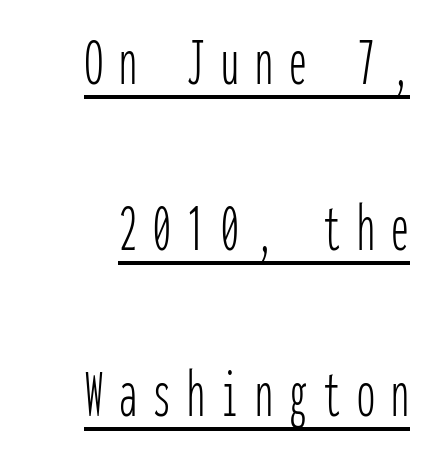
Is this a heavy cut? Hardly; it is regular or lighter. Horizontal bands of white between lines are thick stripes. Looks like terminal output: every glyph gets an equal slot. The letters stand straight up with perfectly vertical stems. Caption: lettering with a line underneath.
